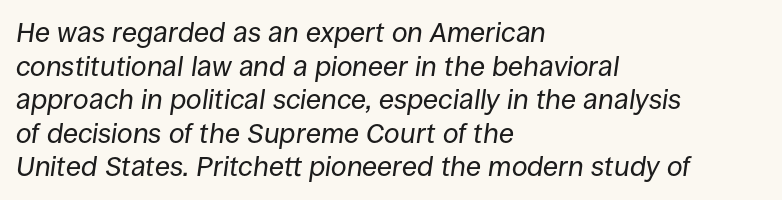
{"italic": "yes", "lean": "right", "slant_degrees": 8, "bold": "no", "weight": "regular", "width": "normal", "stroke_contrast": "low", "x_height": "large", "monospaced": "no", "underline": "no", "align": "left", "line_spacing_ratio": 1.2, "letter_spacing": "normal", "letter_spacing_em": 0.0, "glyph_px": 28}
